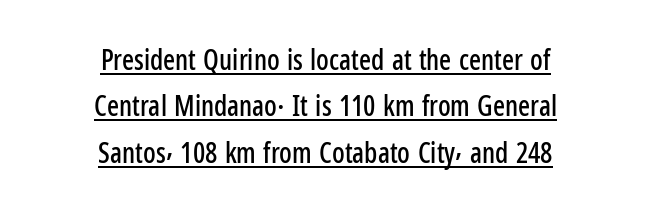
Vertically, the passage feels balanced, rows spaced as you'd expect. Spacing verdict: proportional, widths tailored to each character. The letters stand straight up with perfectly vertical stems. A student would call this center alignment; a typographer would say set centered. Descenders here cross a horizontal rule under the line. Words appear dense and cohesive because spacing is normal.
